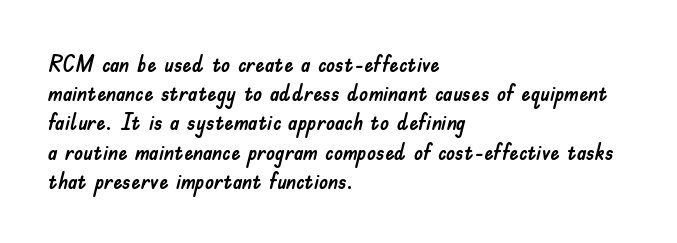
{"underline": "no", "align": "left", "line_spacing": "normal", "line_spacing_ratio": 1.27, "letter_spacing": "normal", "letter_spacing_em": 0.0, "glyph_px": 23}
